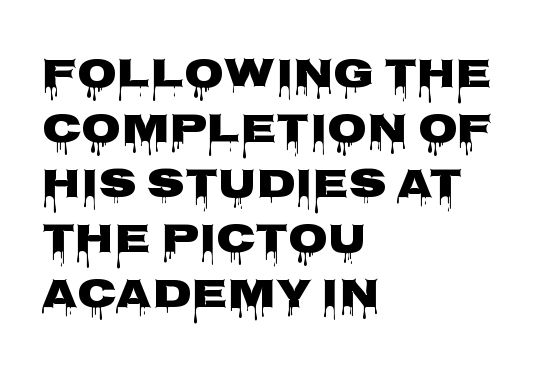
The image shows 41 px wide sans-serif type, upright; set left-aligned, normal line spacing (1.34x), normal letter spacing, not underlined; low stroke contrast and a large x-height.
